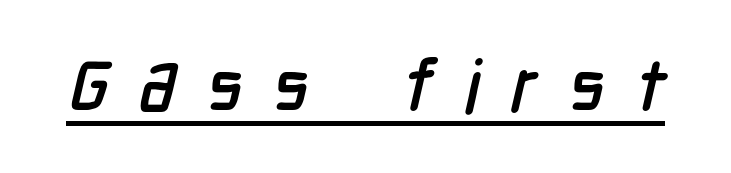
{"serif": "no", "width": "condensed", "stroke_contrast": "low", "x_height": "medium", "monospaced": "no", "underline": "yes", "letter_spacing": "wide", "letter_spacing_em": 0.42, "glyph_px": 72}
